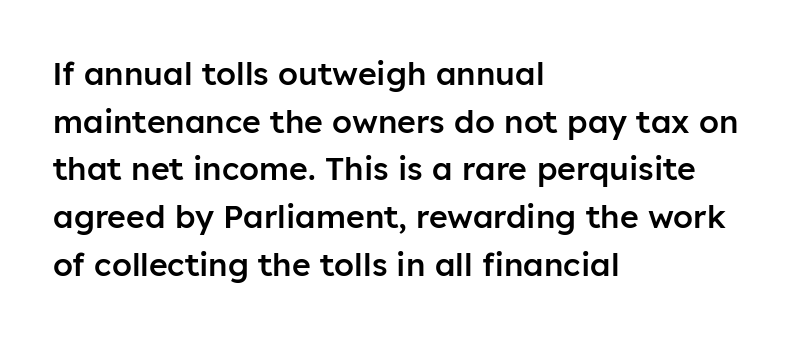
The foot of each line stays bare and open. Look at the tracking — it's just the regular setting, nothing added. A typesetter would mark this as roman, not italic. Every letter is mildly thick-stroked: semibold rather than bold.
